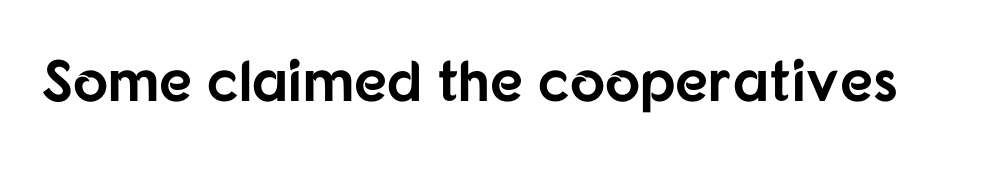
Proportional: the letters do not fall into vertical columns. These lines were composed using upright roman letters. Quick note: underline off. Look at the bottom of the vertical strokes: they stop flat, with no serifs. Look at the stroke-to-counter ratio: heavy, a bold.
